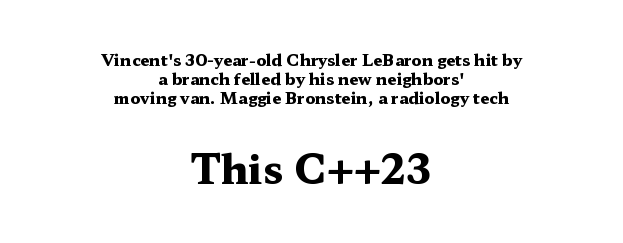
Q: Is the text bold? A: Yes.
Q: Is the text italic (slanted)? A: No, it is upright.
Q: Is the typeface a serif or a sans-serif typeface? A: Serif.
Q: Is the text underlined? A: No.
Q: How is the paragraph aligned? A: Centered.
Q: Is the spacing between letters normal or unusually wide? A: Normal.
Q: Which block of text is set in a larger size, the first (top) or the second (bottom)? A: The second (bottom) one.
Q: Width (condensed, normal, or wide)? A: Wide.
Q: Stroke contrast? A: Medium.
Q: x-height? A: Medium.
Q: Monospaced? A: No.
